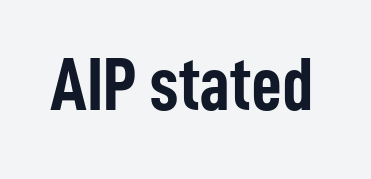
The image shows 76 px semibold, condensed sans-serif type, upright; set normal letter spacing, not underlined; low stroke contrast and a medium x-height.
